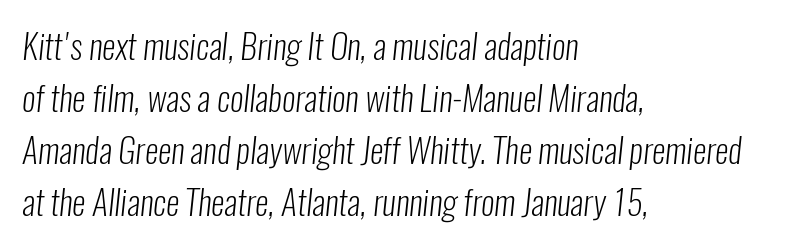
{"serif": "no", "bold": "no", "weight": "light", "width": "condensed", "stroke_contrast": "low", "x_height": "medium", "monospaced": "no", "underline": "no", "align": "left", "line_spacing": "normal", "line_spacing_ratio": 1.53, "letter_spacing": "normal", "letter_spacing_em": 0.0, "glyph_px": 34}
